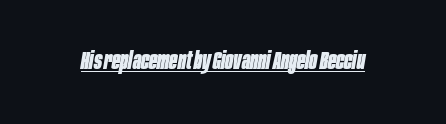
Q: Is the text bold? A: Yes.
Q: Is the text italic (slanted)? A: Yes, it leans right by about 10 degrees.
Q: Is the text underlined? A: Yes.
Q: Is the spacing between letters normal or unusually wide? A: Normal.
